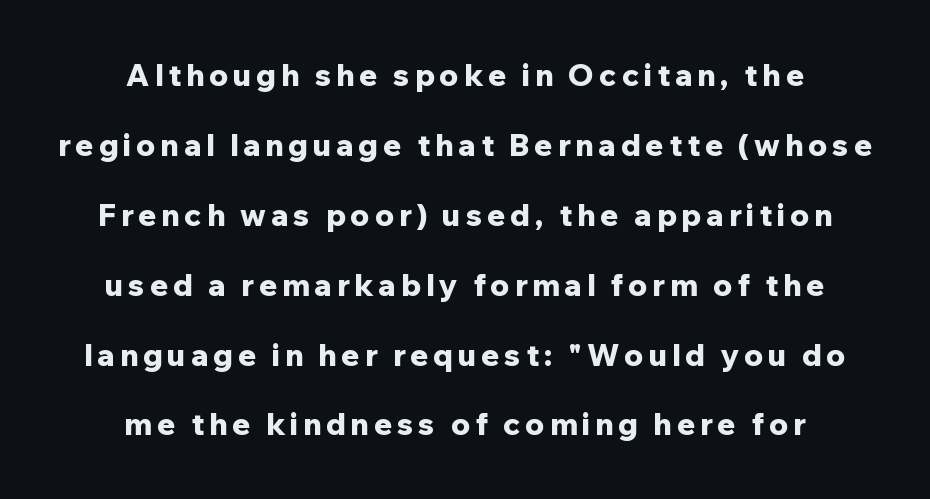
Rule under the text: the space is simply empty. Character widths vary here, with narrow letters taking less room than wide ones. The axis of the letterforms is exactly vertical. Leftover space on each line is divided equally before and after the words.
